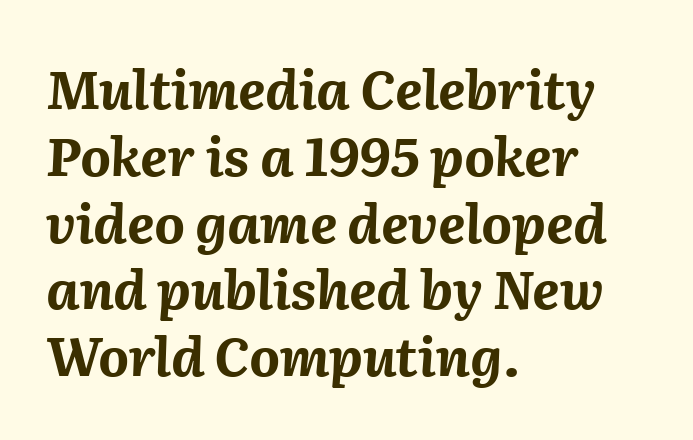
Q: Is the text bold? A: Yes.
Q: Is the text italic (slanted)? A: Yes, it leans right by about 2 degrees.
Q: Is the text underlined? A: No.
Q: How is the paragraph aligned? A: Left-aligned.
Q: Is the spacing between letters normal or unusually wide? A: Normal.
Q: Is the spacing between lines tight, normal or loose? A: Normal.
Q: Width (condensed, normal, or wide)? A: Normal.
Q: Stroke contrast? A: Medium.
Q: x-height? A: Medium.
Q: Monospaced? A: No.
